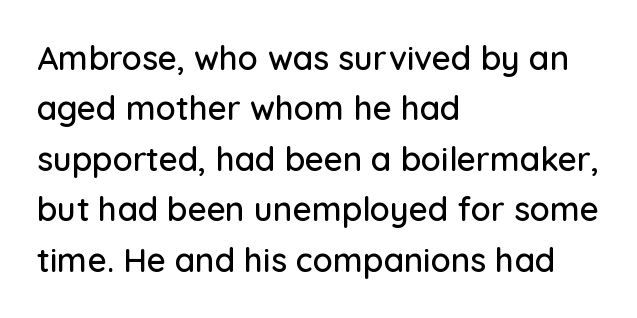
The rendering uses natural spacing where letterforms have individual widths. Honestly, there is no underline to notice here at all. Tracking here is standard; glyphs follow each other at the usual distance. The lettering stays uniformly vertical, giving the passage a roman look. Is there much room between lines? A standard amount, neither cramped nor airy. The lines in this sample share a left origin and differ only in where they stop.
